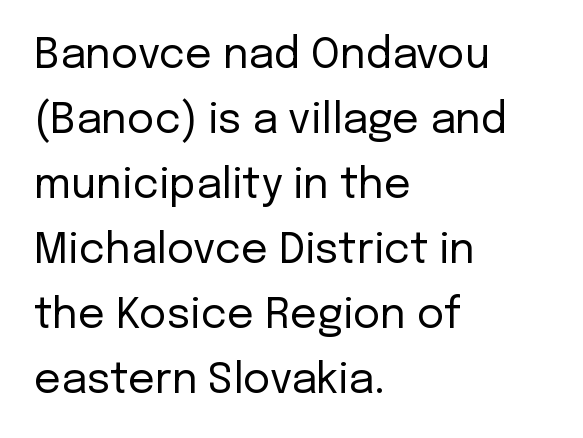
The image shows 42 px regular-weight sans-serif type, upright; set left-aligned, normal line spacing (1.55x), normal letter spacing, not underlined; low stroke contrast and a medium x-height.
